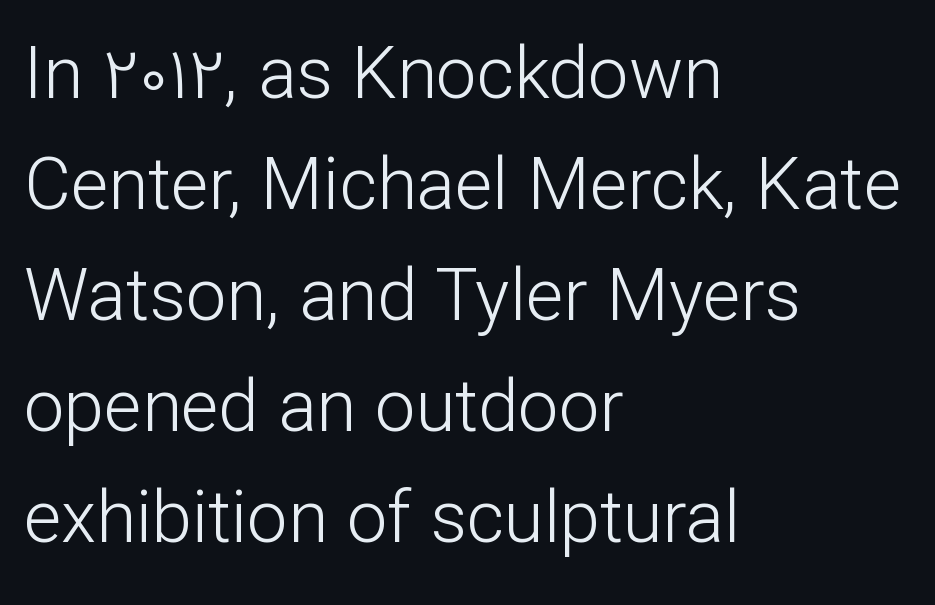
The image shows 72 px light sans-serif type, upright; set left-aligned, normal line spacing (1.54x), normal letter spacing, not underlined; low stroke contrast and a medium x-height.
